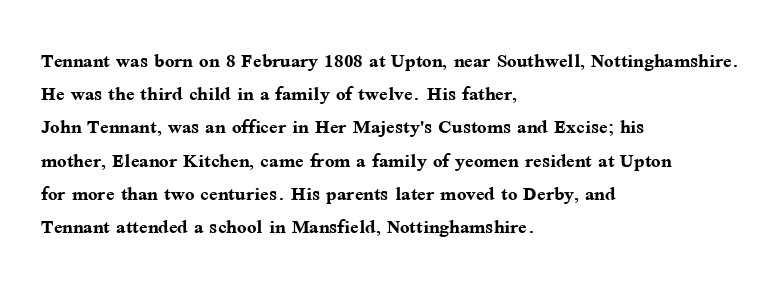
{"italic": "no", "bold": "yes", "underline": "no", "align": "left", "line_spacing": "normal", "line_spacing_ratio": 1.33, "letter_spacing": "normal", "letter_spacing_em": 0.0, "glyph_px": 25}
